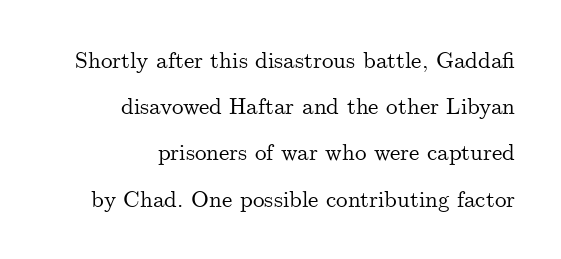
{"italic": "no", "underline": "no", "align": "right", "line_spacing": "loose", "line_spacing_ratio": 2.01, "letter_spacing": "normal", "letter_spacing_em": 0.0, "glyph_px": 23}
